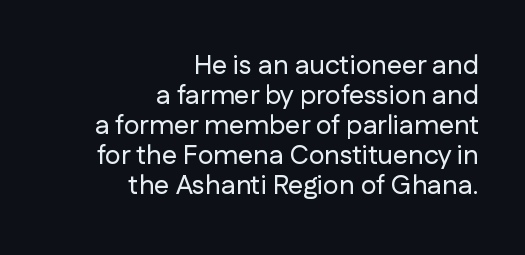
The image shows 27 px text type, upright; set right-aligned, tight line spacing (1.11x), normal letter spacing, not underlined.
